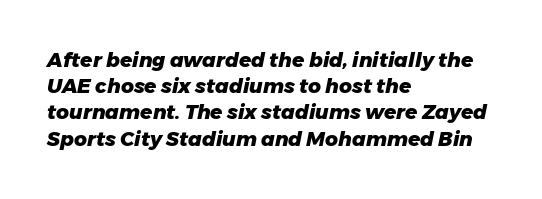
Observe the ordinary spacing: letters are neighbours, not strangers. Any mark beneath the type? The region is blank. Summary of weight: heavy, a full bold. Left-aligned paragraph, ragged on the right. Is the type slanted? Yes — the strokes lean at a clear angle. What's the leading like? Ordinary, nothing unusual.
